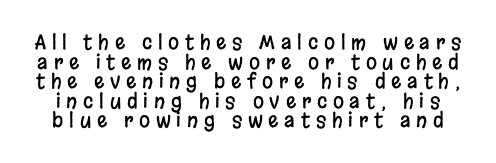
The image shows 20 px text type, upright; set tight line spacing (0.98x), unusually wide letter spacing (+0.29 em), not underlined.
